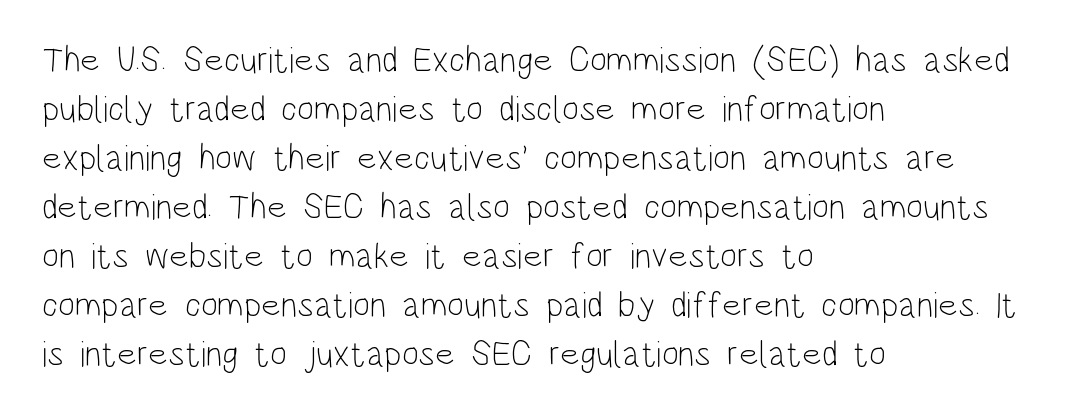
{"serif": "no", "italic": "no", "bold": "no", "weight": "light", "width": "condensed", "stroke_contrast": "low", "x_height": "large", "monospaced": "no", "underline": "no", "align": "left", "line_spacing": "normal", "line_spacing_ratio": 1.36, "letter_spacing": "normal", "letter_spacing_em": 0.0, "glyph_px": 36}
